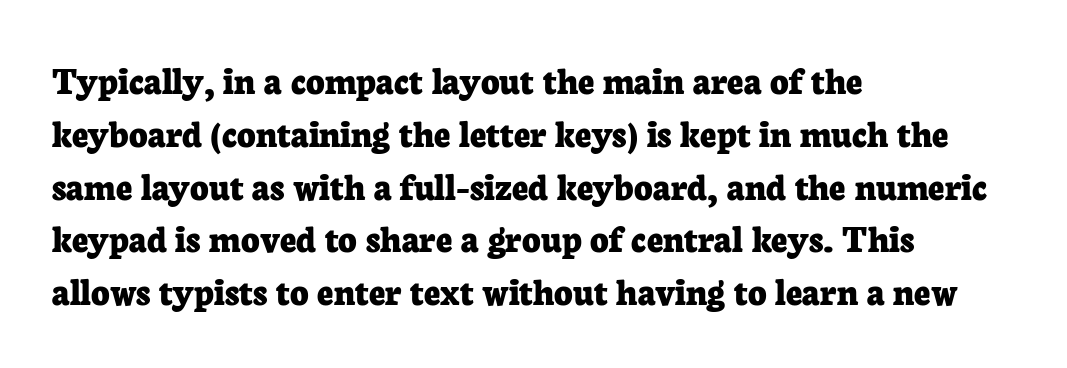
The image shows 40 px bold serif type, upright; set left-aligned, normal line spacing (1.32x), normal letter spacing, not underlined; low stroke contrast and a medium x-height.
